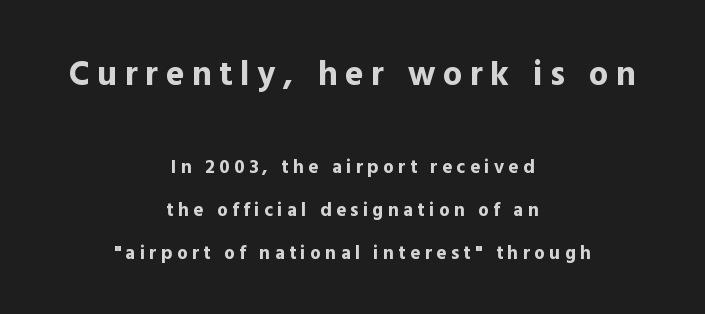
The image shows 34 px bold sans-serif type, upright; set centered, loose line spacing (2.28x), unusually wide letter spacing (+0.23 em), not underlined; the first (top) block is 1.79x larger; a medium x-height.
